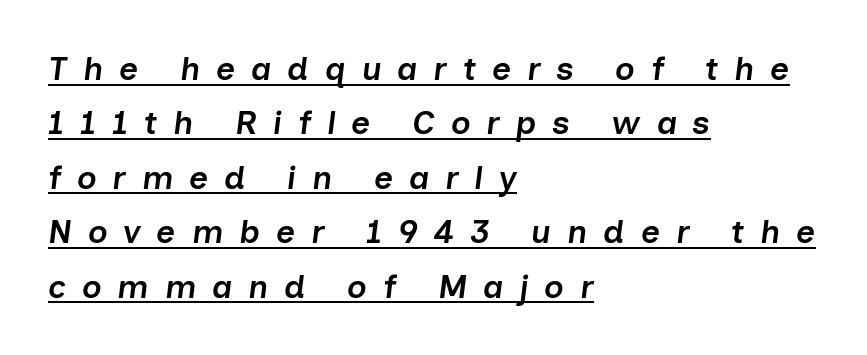
{"italic": "yes", "lean": "right", "slant_degrees": 7, "bold": "semi", "weight": "semibold", "width": "normal", "stroke_contrast": "low", "x_height": "medium", "monospaced": "no", "underline": "yes", "align": "left", "line_spacing": "normal", "line_spacing_ratio": 1.65, "letter_spacing": "wide", "letter_spacing_em": 0.48, "glyph_px": 33}
